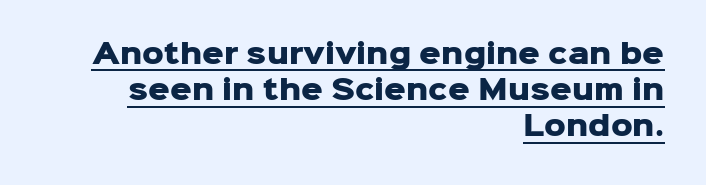
The image shows 27 px bold type, upright; set right-aligned, normal line spacing (1.34x), normal letter spacing, underlined.
